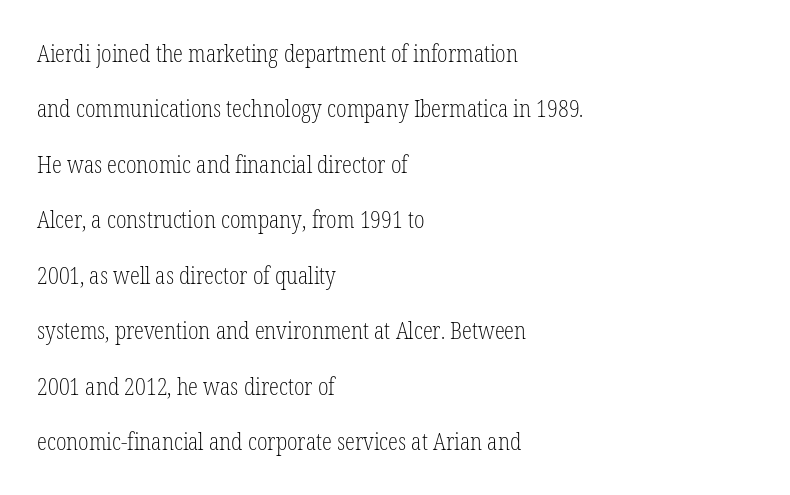
The area under the type is left untouched. This sample trades compactness for vertical openness between lines. You could call the tracking neutral — neither tight nor loose. You can tell it's not italic because the verticals are truly vertical.
